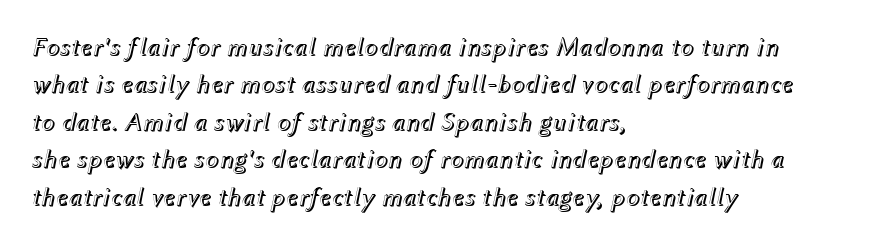
The image shows 26 px text type, italic (leaning right); set left-aligned, normal line spacing (1.44x), normal letter spacing, not underlined.
